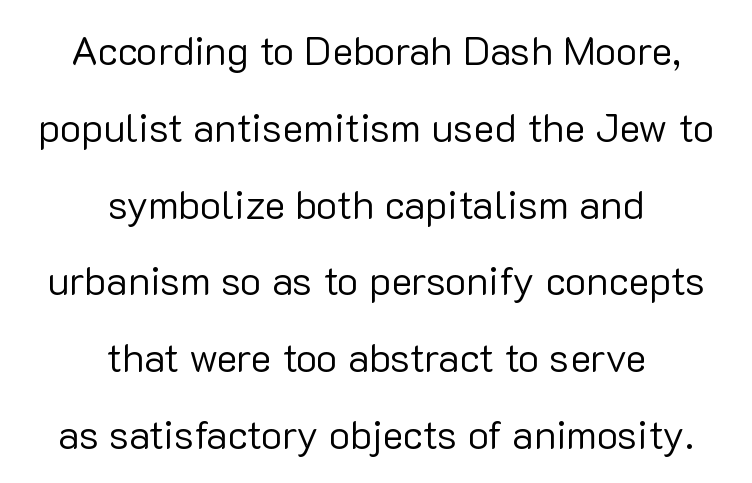
The image shows 40 px regular-weight sans-serif type, upright; set centered, loose line spacing (1.92x), normal letter spacing, not underlined; low stroke contrast and a medium x-height.
